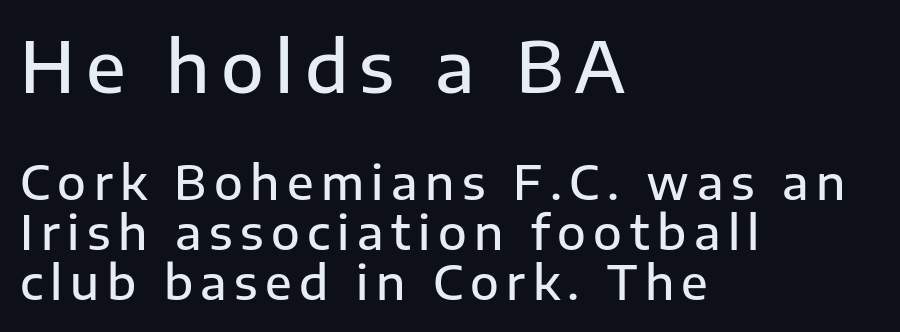
In terms of posture, this sample is upright. Does the weight exceed regular? Yes, but only to semibold. These lines are composed in type without serifs. Tightly led — the rows are bunched. Does the bottom block carry the larger type? No, the top block does. The baseline area is clear.
